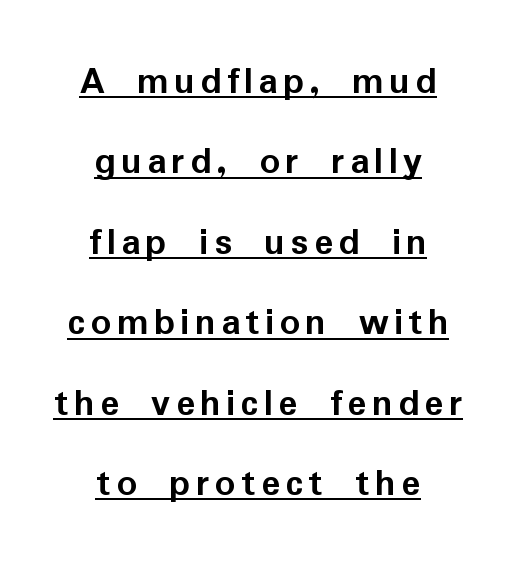
Widely set lines give the paragraph a tall, airy silhouette. Check the space under the baseline: a stroke is drawn there. These lines are centered, leaving both edges ragged. To sum up the face: it is a sans, with no serifs. Character widths vary here, with narrow letters taking less room than wide ones.
